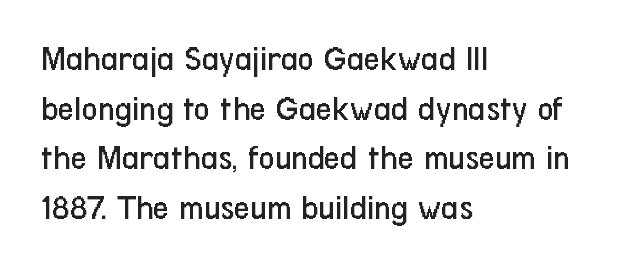
The image shows 35 px regular-weight, condensed sans-serif type, upright; set left-aligned, normal line spacing (1.42x), normal letter spacing, not underlined; low stroke contrast and a medium x-height.
